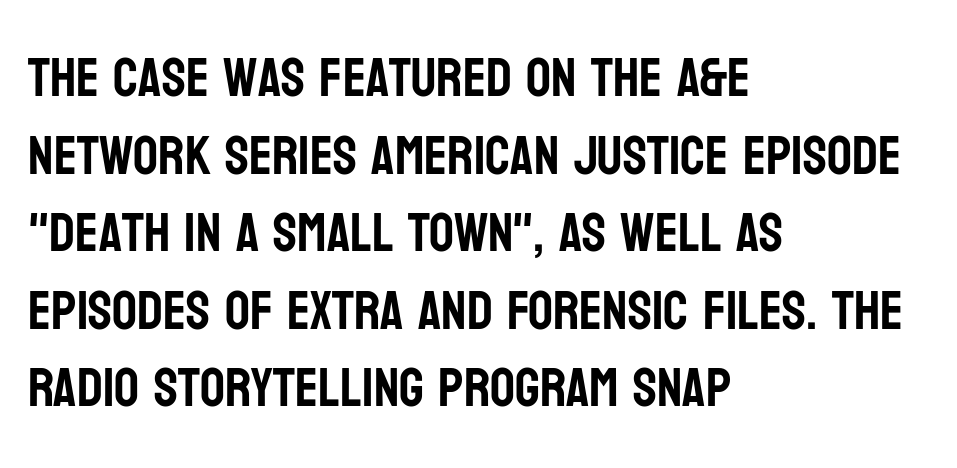
The image shows 55 px condensed sans-serif type, upright; set left-aligned, normal line spacing (1.41x), normal letter spacing, not underlined; low stroke contrast and a large x-height.
